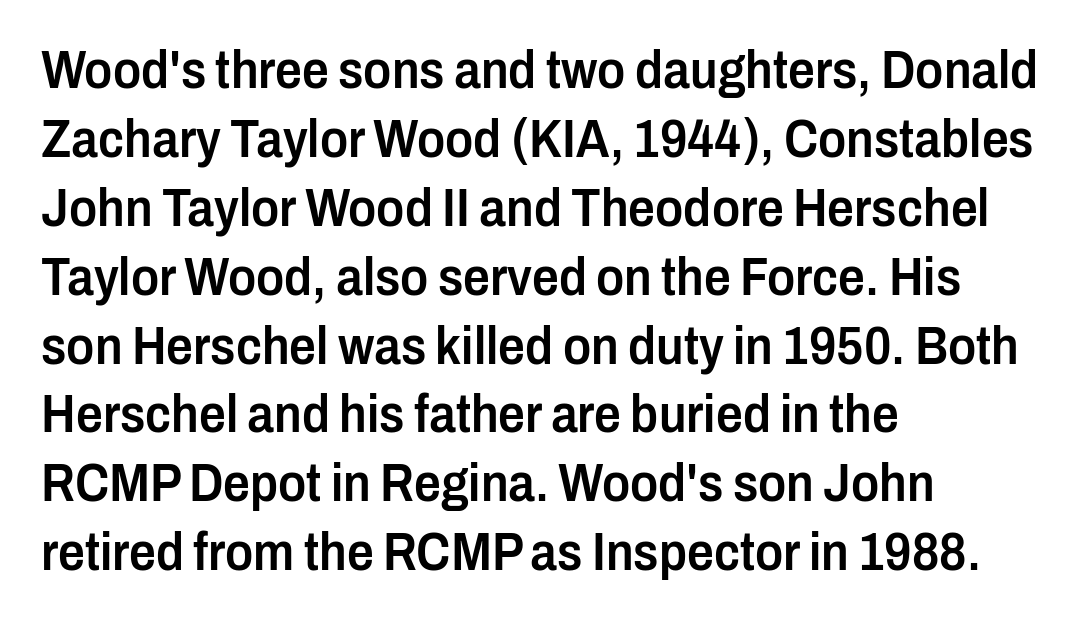
The letters advance in unequal steps, a hallmark of proportional type. A somewhat darkened texture: the type is semibold rather than bold. The axis of the letterforms is exactly vertical. Look at the bottom of the vertical strokes: they stop flat, with no serifs. Look at the tracking — it's just the regular setting, nothing added. Has an underline been added? It has not.
